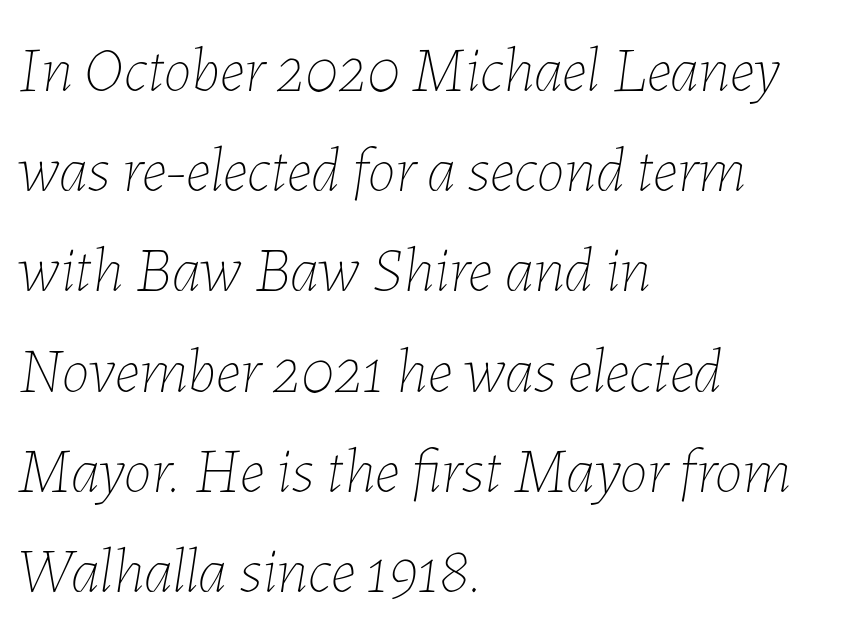
{"italic": "yes", "lean": "right", "slant_degrees": 7, "bold": "no", "weight": "thin", "width": "normal", "stroke_contrast": "low", "x_height": "medium", "monospaced": "no", "underline": "no", "align": "left", "line_spacing": "normal", "line_spacing_ratio": 1.59, "letter_spacing": "normal", "letter_spacing_em": 0.0, "glyph_px": 63}
